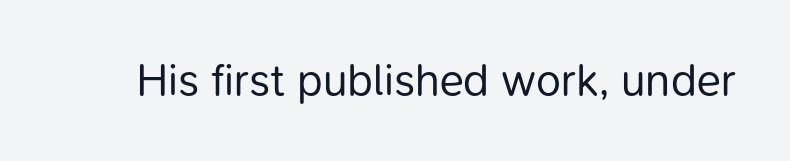
{"serif": "no", "italic": "no", "bold": "no", "weight": "regular", "width": "normal", "stroke_contrast": "low", "x_height": "medium", "monospaced": "no", "underline": "no", "letter_spacing": "normal", "letter_spacing_em": 0.0, "glyph_px": 45}
